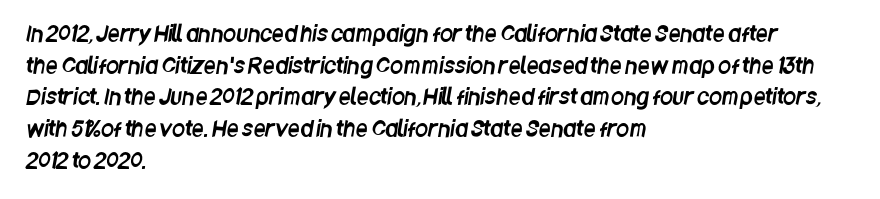
Between one letter and the next there's only the usual sliver of space. Casual observation: everything's shoved over to the left. The area under the type is left untouched. What's the leading like? Ordinary, nothing unusual.
